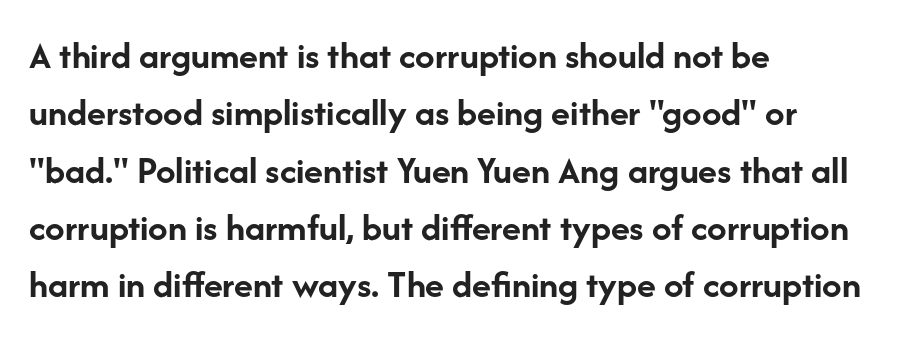
The letters are bold, with thick, heavy strokes. Varying glyph widths throughout — classic text-font behaviour. The rows are spaced the way most documents space them. A student would call this left alignment; a typographer would say flush left, rag right. Does the type have serifs? No, each stem ends abruptly. The zone under the glyphs is completely vacant.
